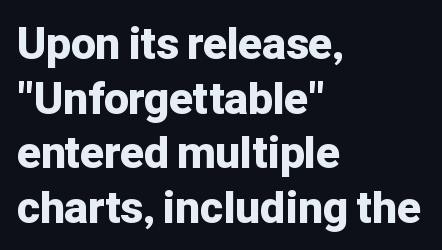
Q: Is the text bold? A: Yes.
Q: Is the text italic (slanted)? A: No, it is upright.
Q: Is the typeface a serif or a sans-serif typeface? A: Sans-serif.
Q: Is the text underlined? A: No.
Q: How is the paragraph aligned? A: Left-aligned.
Q: Is the spacing between letters normal or unusually wide? A: Normal.
Q: Width (condensed, normal, or wide)? A: Normal.
Q: Stroke contrast? A: Low.
Q: x-height? A: Medium.
Q: Monospaced? A: No.
